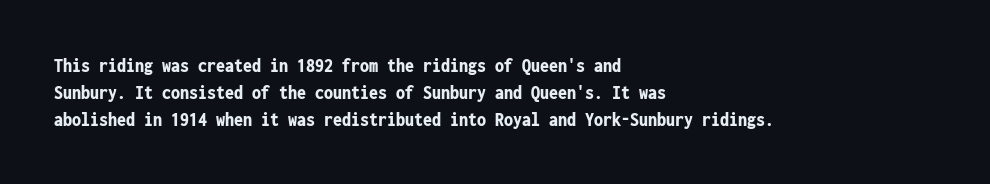
It's the straight-up-and-down kind of type. The letters sit at their default tracking, neither squeezed nor spread. Line starts are locked; line ends wander. This is heavy type, rendered in bold. Baseline-to-baseline distance is the conventional proportion of letter height.
